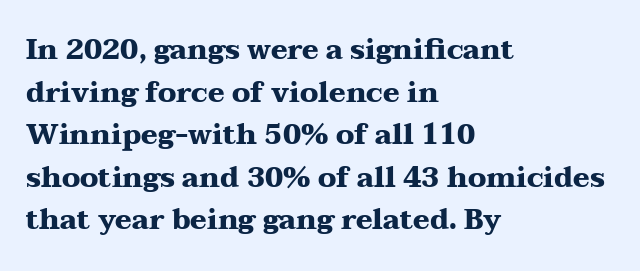
Q: Is the text bold? A: Yes.
Q: Is the text italic (slanted)? A: No, it is upright.
Q: Is the typeface a serif or a sans-serif typeface? A: Serif.
Q: Is the text underlined? A: No.
Q: How is the paragraph aligned? A: Left-aligned.
Q: Is the spacing between letters normal or unusually wide? A: Normal.
Q: Is the spacing between lines tight, normal or loose? A: Normal.
Q: Width (condensed, normal, or wide)? A: Wide.
Q: Stroke contrast? A: Medium.
Q: x-height? A: Medium.
Q: Monospaced? A: No.
